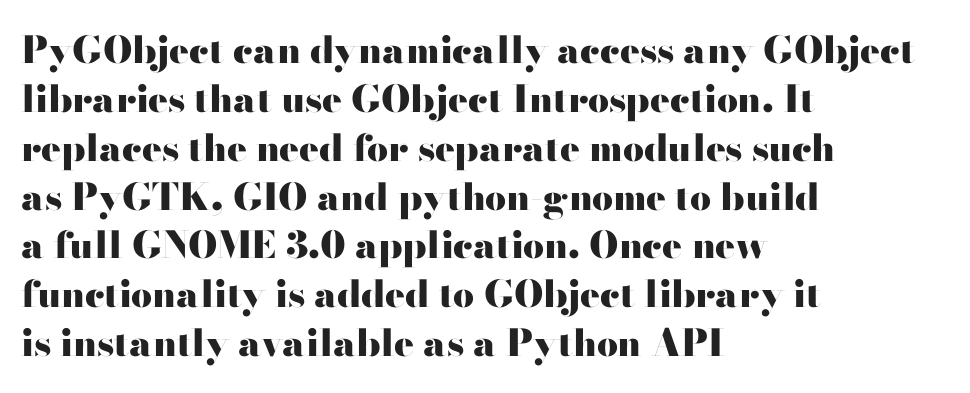
Q: Is the text bold? A: Yes.
Q: Is the text italic (slanted)? A: No, it is upright.
Q: Is the typeface a serif or a sans-serif typeface? A: Sans-serif.
Q: Is the text underlined? A: No.
Q: How is the paragraph aligned? A: Left-aligned.
Q: Is the spacing between letters normal or unusually wide? A: Normal.
Q: Is the spacing between lines tight, normal or loose? A: Normal.
Q: Width (condensed, normal, or wide)? A: Wide.
Q: Stroke contrast? A: High.
Q: x-height? A: Small.
Q: Monospaced? A: No.
